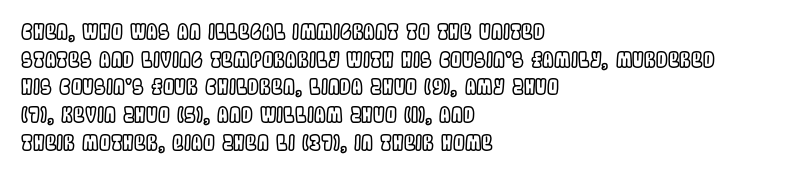
{"italic": "no", "underline": "no", "align": "left", "line_spacing": "normal", "line_spacing_ratio": 1.32, "letter_spacing": "normal", "letter_spacing_em": 0.0, "glyph_px": 21}
